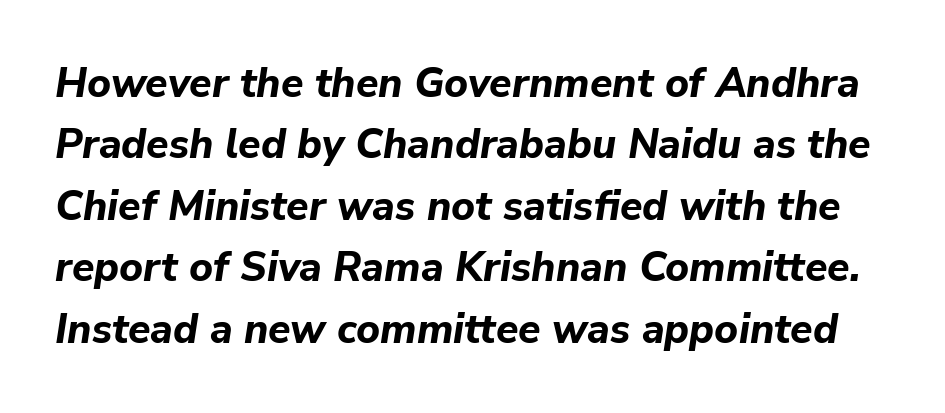
Q: Is the text bold? A: Yes.
Q: Is the text italic (slanted)? A: Yes, it leans right by about 9 degrees.
Q: Is the text underlined? A: No.
Q: Is the spacing between letters normal or unusually wide? A: Normal.
Q: Is the spacing between lines tight, normal or loose? A: Normal.
Q: Width (condensed, normal, or wide)? A: Normal.
Q: Stroke contrast? A: Low.
Q: x-height? A: Medium.
Q: Monospaced? A: No.
